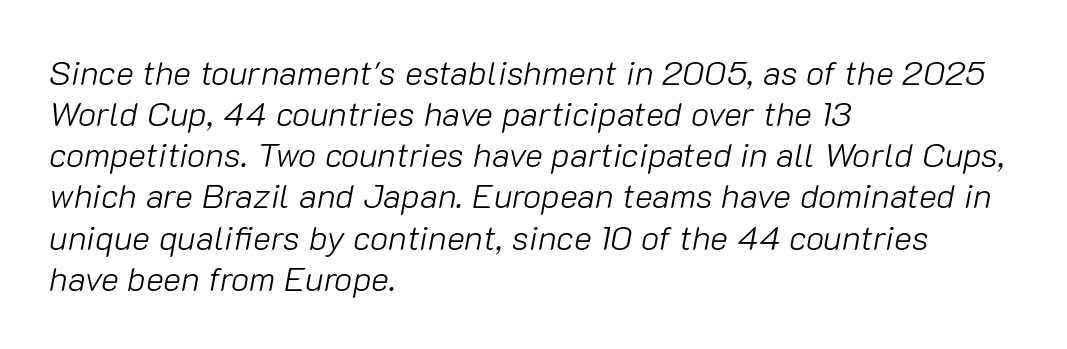
Q: Is the text bold? A: No.
Q: Is the text italic (slanted)? A: Yes, it leans right by about 10 degrees.
Q: Is the text underlined? A: No.
Q: How is the paragraph aligned? A: Left-aligned.
Q: Is the spacing between letters normal or unusually wide? A: Normal.
Q: Width (condensed, normal, or wide)? A: Normal.
Q: Stroke contrast? A: Low.
Q: x-height? A: Medium.
Q: Monospaced? A: No.
